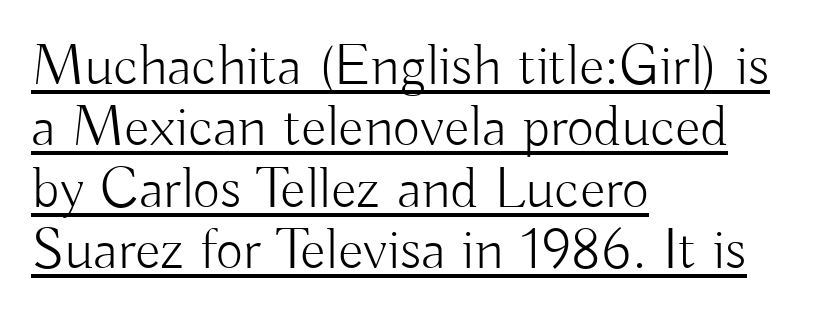
Q: Is the text bold? A: No.
Q: Is the text italic (slanted)? A: No, it is upright.
Q: Is the typeface a serif or a sans-serif typeface? A: Sans-serif.
Q: Is the text underlined? A: Yes.
Q: How is the paragraph aligned? A: Left-aligned.
Q: Is the spacing between letters normal or unusually wide? A: Normal.
Q: Is the spacing between lines tight, normal or loose? A: Tight.
Q: Width (condensed, normal, or wide)? A: Normal.
Q: Stroke contrast? A: Low.
Q: x-height? A: Small.
Q: Monospaced? A: No.
